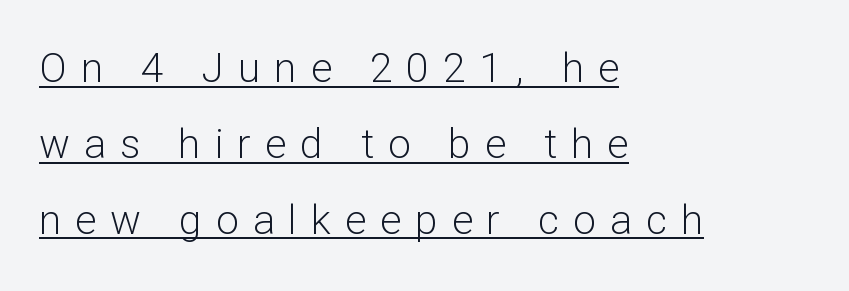
The image shows 41 px light sans-serif type, upright; set left-aligned, line spacing 1.85x, unusually wide letter spacing (+0.34 em), underlined; low stroke contrast and a medium x-height.
